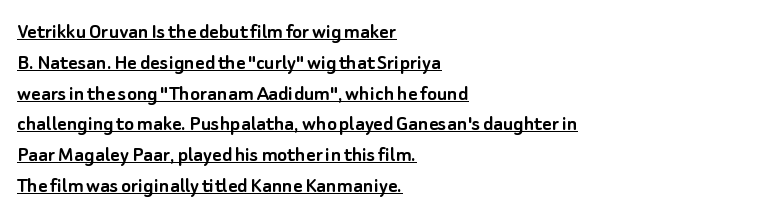
Q: Is the text italic (slanted)? A: No, it is upright.
Q: Is the text underlined? A: Yes.
Q: How is the paragraph aligned? A: Left-aligned.
Q: Is the spacing between letters normal or unusually wide? A: Normal.
Q: Is the spacing between lines tight, normal or loose? A: Normal.
